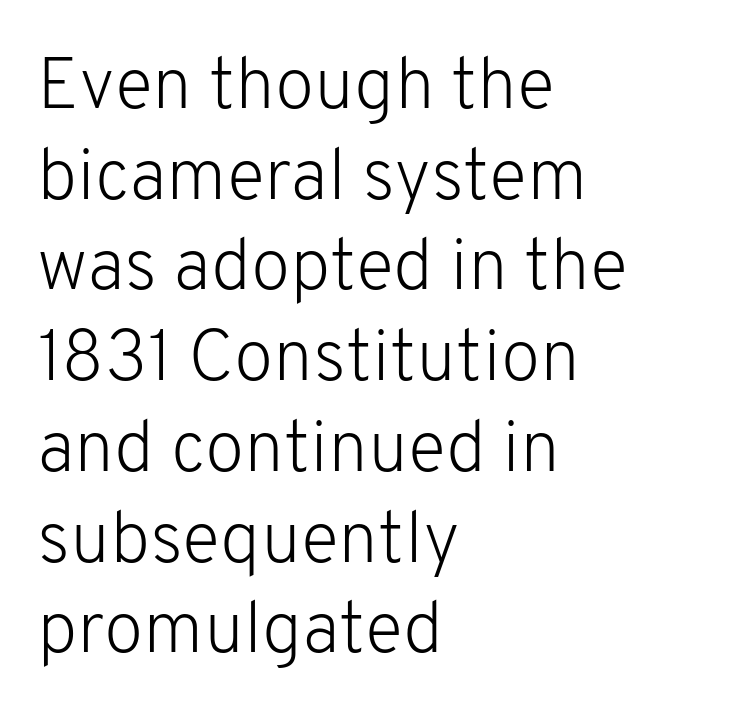
Do the characters align in a grid? No, the font is proportional. Casual observation: everything's shoved over to the left. To sum up the face: it is a sans, with no serifs. Default kerning and tracking; the words read as compact shapes. The glyphs are unaccompanied by any horizontal stroke below them.
